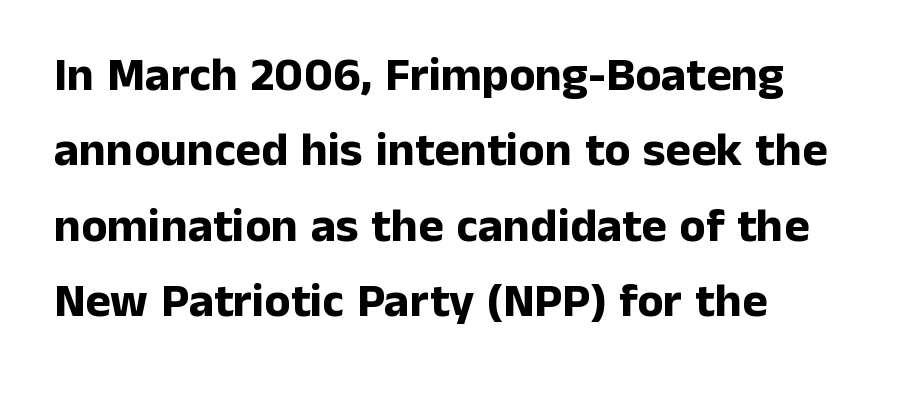
Is the letter spacing exaggerated? No — it looks like the ordinary default. The characters display no serif detailing; their extremities are plain. Has an underline been added? It has not. Here the designer chose a conventional face with non-uniform glyph widths.
